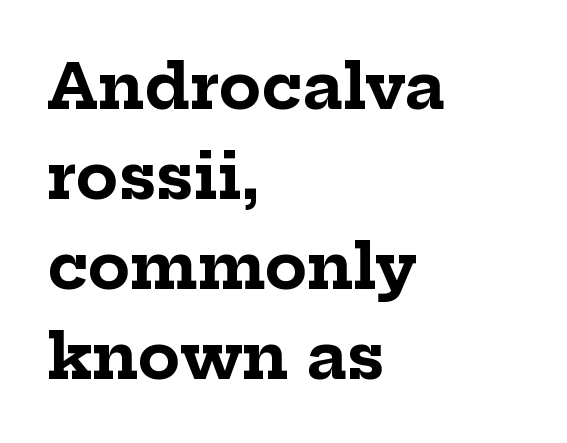
The passage shown is typed in a proportional face where columns would drift. Reading down the column, the eye jumps a familiar distance to each next line. Does the copy run flush right? No — it runs flush left. The characters look thick and weighty, a clear bold. The face used here is seriffed, in the tradition of book romans. The typography opts for an upright posture over an oblique one.
